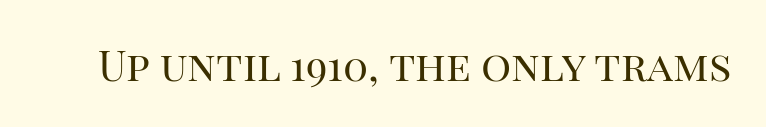
Q: Is the text bold? A: No.
Q: Is the text italic (slanted)? A: No, it is upright.
Q: Is the typeface a serif or a sans-serif typeface? A: Serif.
Q: Is the text underlined? A: No.
Q: Is the spacing between letters normal or unusually wide? A: Normal.
Q: Width (condensed, normal, or wide)? A: Normal.
Q: Stroke contrast? A: High.
Q: x-height? A: Large.
Q: Monospaced? A: No.
